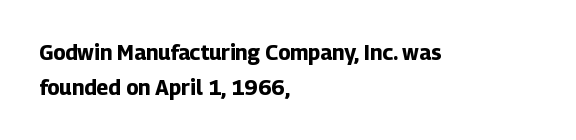
Letter spacing: default. Descenders are the only things crossing below the line. Unlike italic type, these characters show no tilt at all. The setting favours the left margin, as ordinary paragraphs usually do. If you measured baseline to baseline, you'd find a middling distance.
